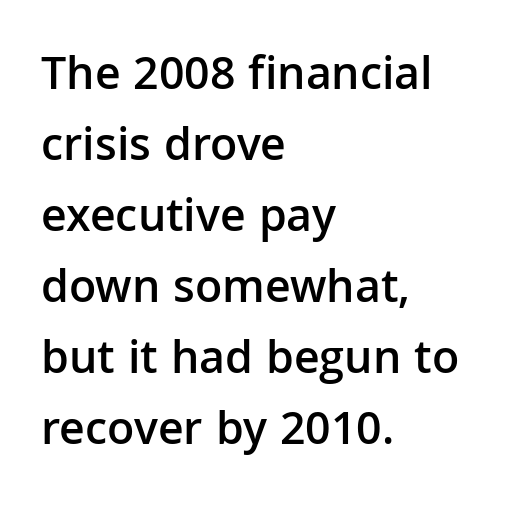
Do the characters align in a grid? No, the font is proportional. A normal amount of white space separates one row of letters from the next. Honestly, there is no underline to notice here at all. Visually the block forms a straight wall on the left and a jagged coastline on the right.
